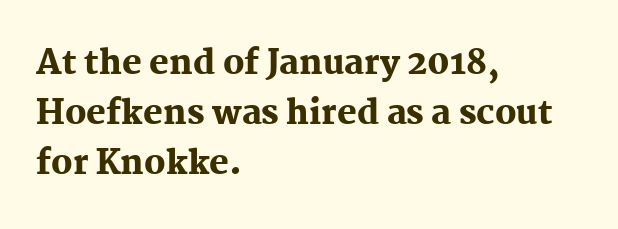
Q: Is the text bold? A: Yes.
Q: Is the text italic (slanted)? A: No, it is upright.
Q: Is the typeface a serif or a sans-serif typeface? A: Serif.
Q: Is the text underlined? A: No.
Q: How is the paragraph aligned? A: Left-aligned.
Q: Is the spacing between letters normal or unusually wide? A: Normal.
Q: Is the spacing between lines tight, normal or loose? A: Normal.
Q: Width (condensed, normal, or wide)? A: Normal.
Q: Stroke contrast? A: Medium.
Q: x-height? A: Medium.
Q: Monospaced? A: No.
